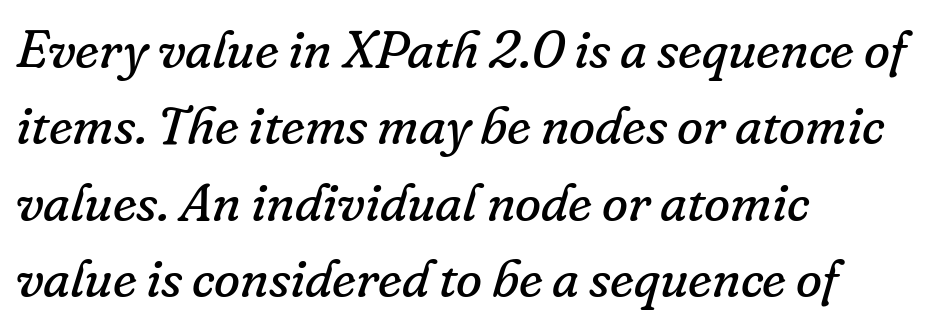
Font category for this specimen: serif. Type without underlining. Evenly set lines give the paragraph a standard silhouette. Compared with a centered layout, this one pins lines to the left instead. Is the letter spacing exaggerated? No — it looks like the ordinary default.
